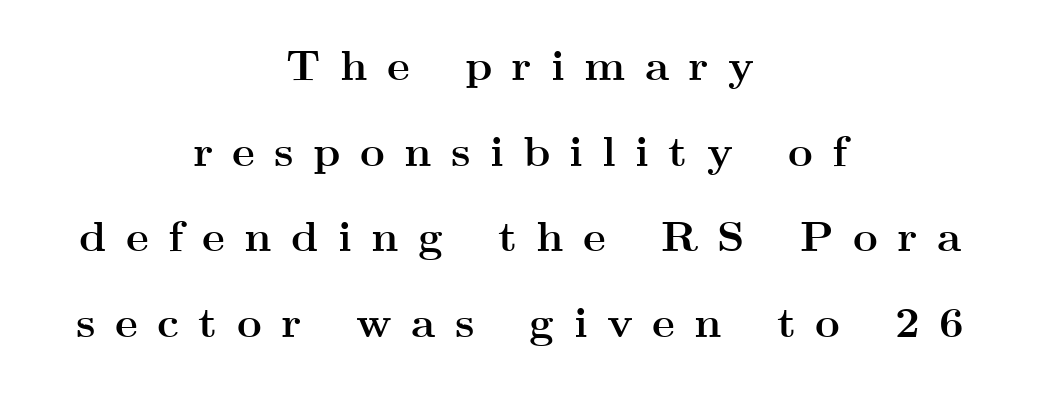
Q: Is the text bold? A: Yes.
Q: Is the text italic (slanted)? A: No, it is upright.
Q: Is the typeface a serif or a sans-serif typeface? A: Serif.
Q: Is the text underlined? A: No.
Q: How is the paragraph aligned? A: Centered.
Q: Is the spacing between letters normal or unusually wide? A: Unusually wide.
Q: Is the spacing between lines tight, normal or loose? A: Loose.
Q: Width (condensed, normal, or wide)? A: Wide.
Q: Stroke contrast? A: Medium.
Q: x-height? A: Small.
Q: Monospaced? A: No.
